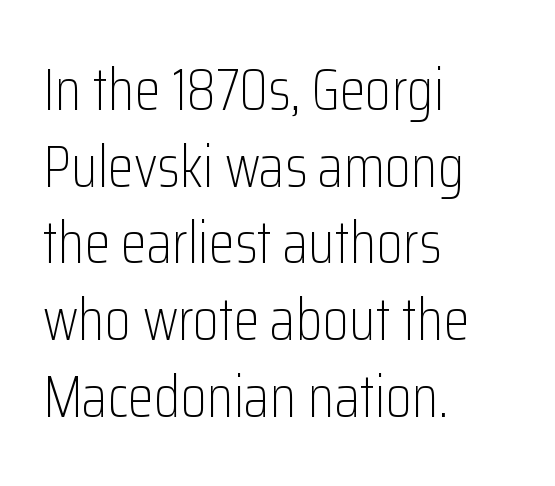
{"serif": "no", "italic": "no", "bold": "no", "weight": "light", "width": "condensed", "stroke_contrast": "low", "x_height": "medium", "monospaced": "no", "underline": "no", "align": "left", "line_spacing": "normal", "line_spacing_ratio": 1.3, "letter_spacing": "normal", "letter_spacing_em": 0.0, "glyph_px": 59}
